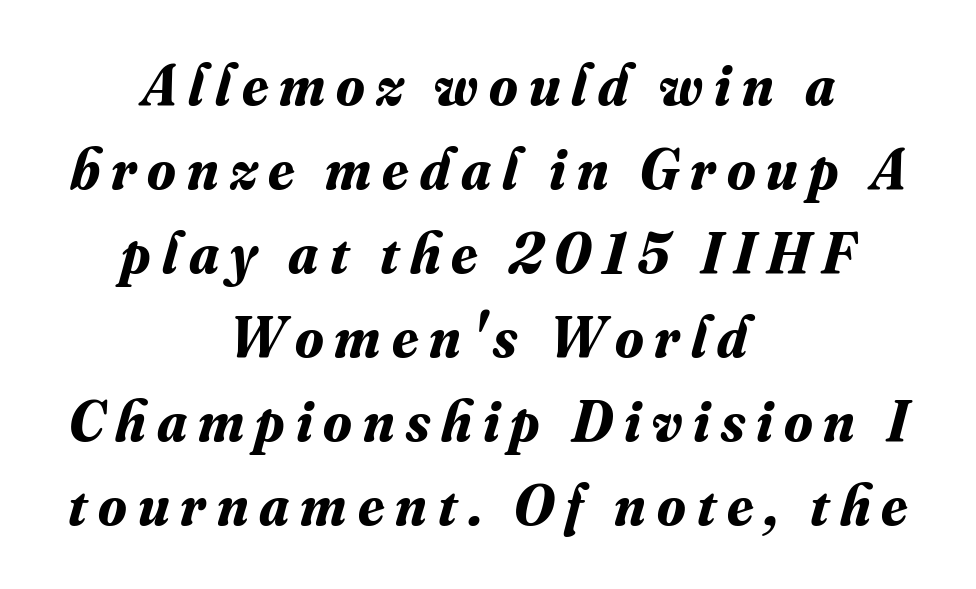
Slanted lettering throughout. This sample has the flowing, uneven cadence of proportional lettering. Rows of type keep a routine distance in the vertical direction. The paragraph shown floats in the horizontal middle. Rule under the text: the space is simply empty.
